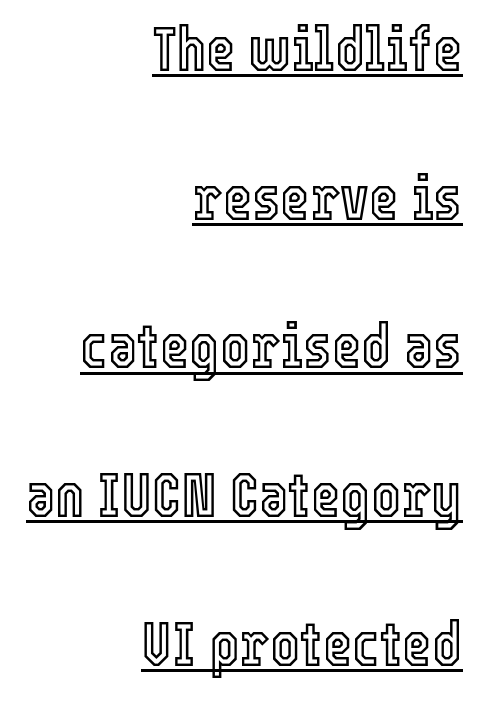
The image shows 63 px condensed type, upright; set right-aligned, loose line spacing (2.36x), normal letter spacing, underlined; a medium x-height.
